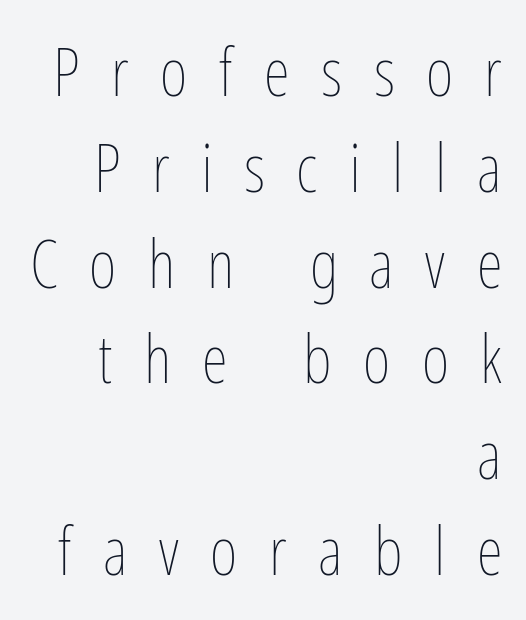
{"italic": "no", "bold": "no", "weight": "thin", "width": "condensed", "stroke_contrast": "low", "x_height": "medium", "monospaced": "no", "underline": "no", "align": "right", "line_spacing": "normal", "line_spacing_ratio": 1.43, "letter_spacing": "wide", "letter_spacing_em": 0.47, "glyph_px": 67}
